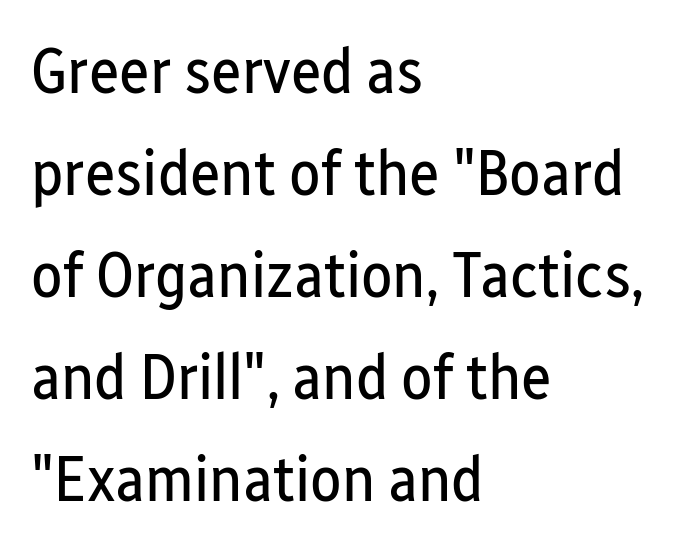
Q: Is the text bold? A: No.
Q: Is the text italic (slanted)? A: No, it is upright.
Q: Is the typeface a serif or a sans-serif typeface? A: Sans-serif.
Q: Is the text underlined? A: No.
Q: How is the paragraph aligned? A: Left-aligned.
Q: Is the spacing between letters normal or unusually wide? A: Normal.
Q: Is the spacing between lines tight, normal or loose? A: Normal.
Q: Width (condensed, normal, or wide)? A: Condensed.
Q: Stroke contrast? A: Low.
Q: x-height? A: Medium.
Q: Monospaced? A: No.
